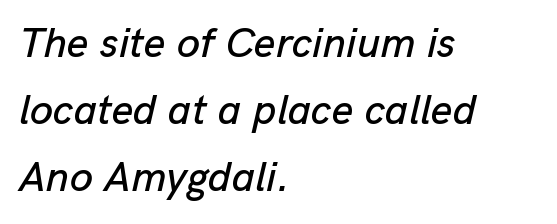
{"italic": "yes", "lean": "right", "slant_degrees": 13, "width": "normal", "stroke_contrast": "low", "x_height": "medium", "monospaced": "no", "underline": "no", "align": "left", "line_spacing": "normal", "line_spacing_ratio": 1.6, "letter_spacing": "normal", "letter_spacing_em": 0.0, "glyph_px": 42}
